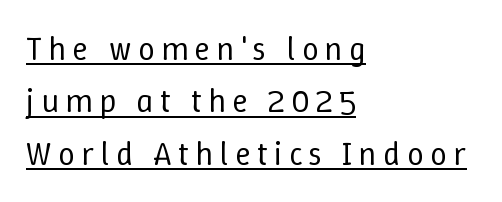
The image shows 33 px regular-weight type, upright; set left-aligned, normal line spacing (1.59x), underlined; low stroke contrast and a medium x-height.
